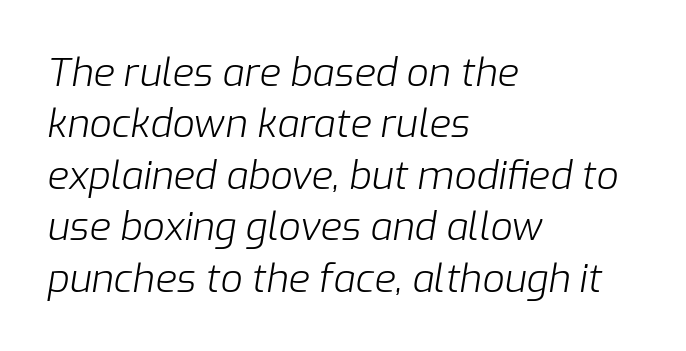
The image shows 39 px light type, italic (leaning right); set left-aligned, normal line spacing (1.32x), normal letter spacing, not underlined; low stroke contrast and a medium x-height.
